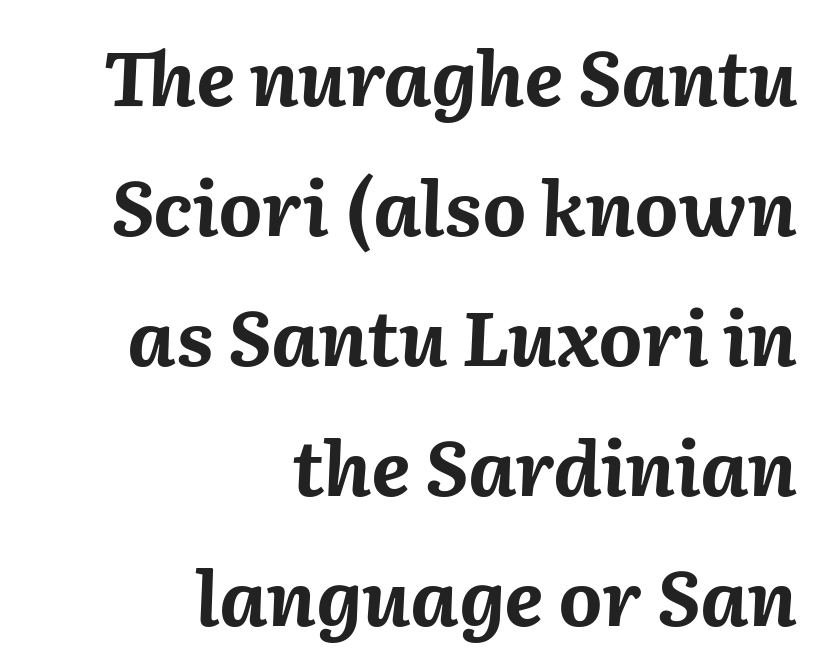
Compared with an ordinary text face, these strokes are far heavier — a full bold. The paragraph shown leans on its right margin. Rendered with sloped, italic letterforms. Has an underline been added? It has not. The line texture is even and compact thanks to regular tracking.
